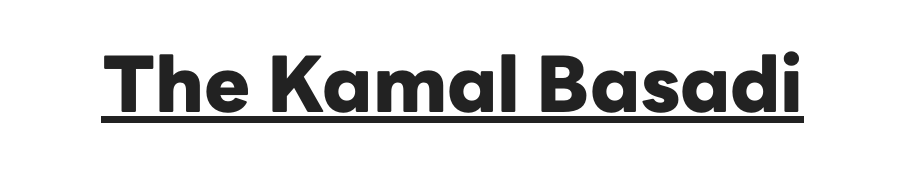
Q: Is the text bold? A: Yes.
Q: Is the text italic (slanted)? A: No, it is upright.
Q: Is the typeface a serif or a sans-serif typeface? A: Sans-serif.
Q: Is the text underlined? A: Yes.
Q: Is the spacing between letters normal or unusually wide? A: Normal.
Q: Width (condensed, normal, or wide)? A: Normal.
Q: Stroke contrast? A: Low.
Q: x-height? A: Medium.
Q: Monospaced? A: No.
